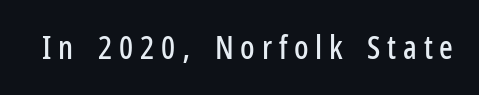
{"serif": "no", "italic": "no", "width": "condensed", "stroke_contrast": "low", "x_height": "medium", "monospaced": "no", "underline": "no", "letter_spacing": "wide", "letter_spacing_em": 0.21, "glyph_px": 32}
